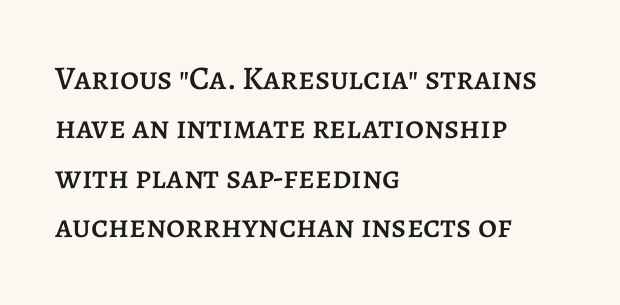
The image shows 33 px text type, upright; set left-aligned, normal line spacing (1.5x), normal letter spacing, not underlined; low stroke contrast and a large x-height.
